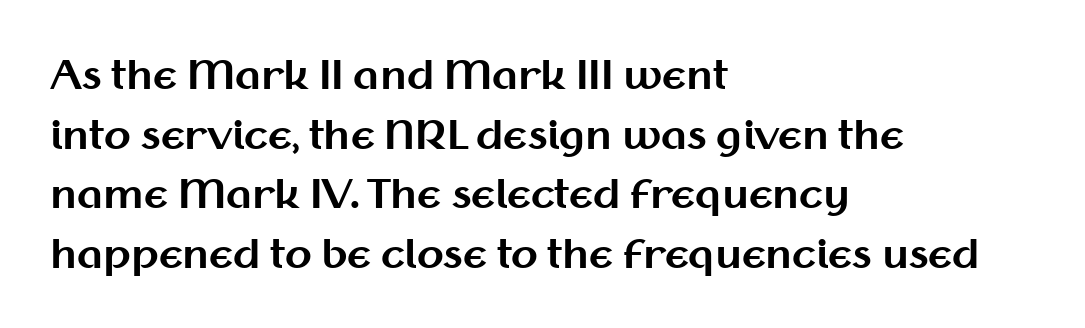
The image shows 39 px bold sans-serif type, upright; set left-aligned, normal line spacing (1.53x), normal letter spacing, not underlined; medium stroke contrast and a medium x-height.
